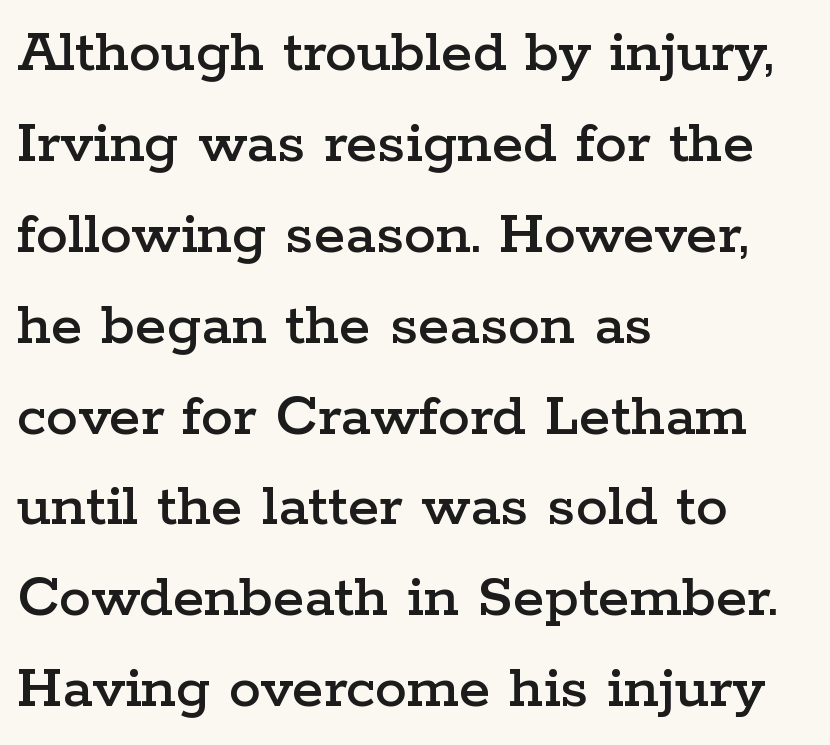
{"serif": "yes", "italic": "no", "width": "wide", "stroke_contrast": "low", "x_height": "medium", "monospaced": "no", "underline": "no", "align": "left", "line_spacing": "normal", "line_spacing_ratio": 1.42, "letter_spacing": "normal", "letter_spacing_em": 0.0, "glyph_px": 64}
